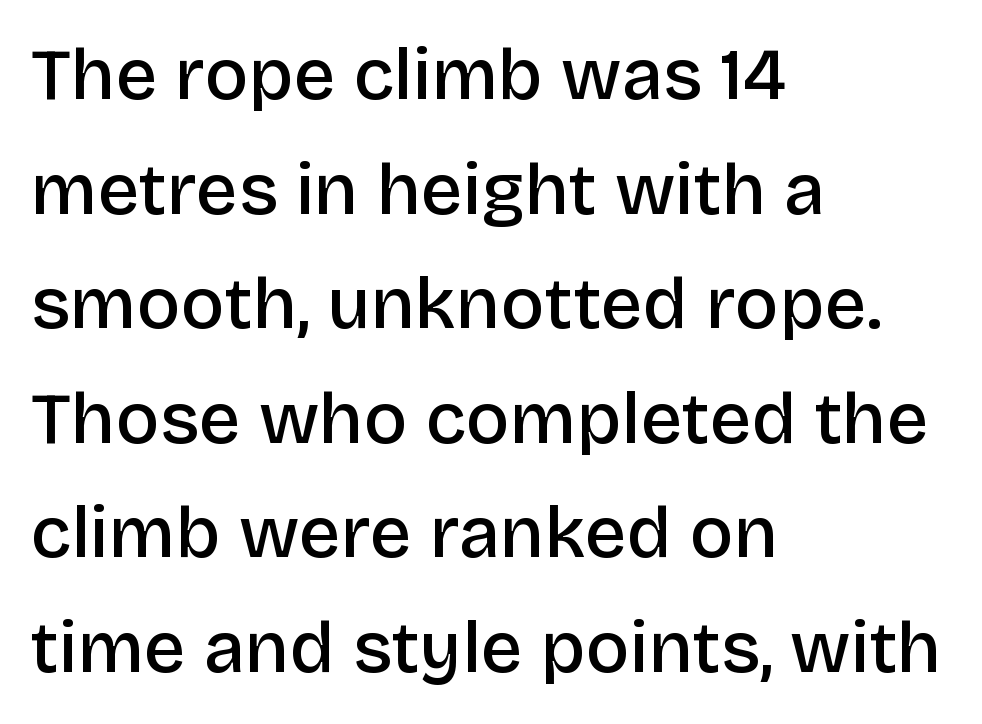
{"serif": "no", "italic": "no", "bold": "semi", "weight": "semibold", "width": "normal", "stroke_contrast": "low", "x_height": "large", "monospaced": "no", "underline": "no", "align": "left", "line_spacing": "normal", "line_spacing_ratio": 1.57, "letter_spacing": "normal", "letter_spacing_em": 0.0, "glyph_px": 73}
